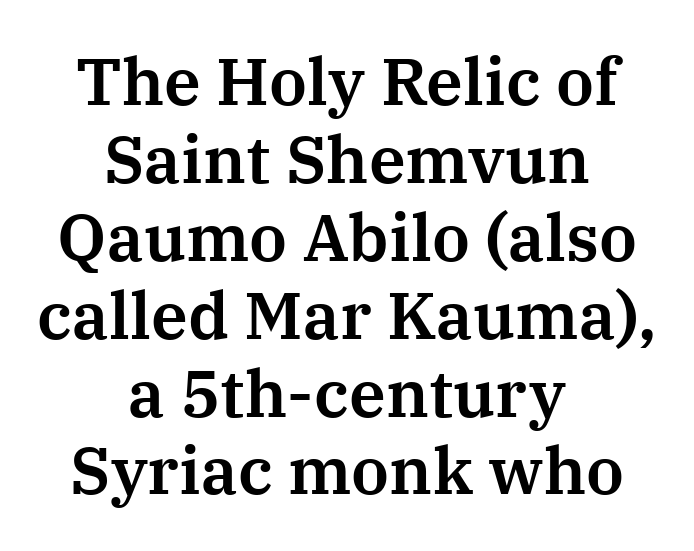
Q: Is the text italic (slanted)? A: No, it is upright.
Q: Is the typeface a serif or a sans-serif typeface? A: Serif.
Q: Is the text underlined? A: No.
Q: How is the paragraph aligned? A: Centered.
Q: Is the spacing between letters normal or unusually wide? A: Normal.
Q: Width (condensed, normal, or wide)? A: Normal.
Q: Stroke contrast? A: Medium.
Q: x-height? A: Medium.
Q: Monospaced? A: No.
